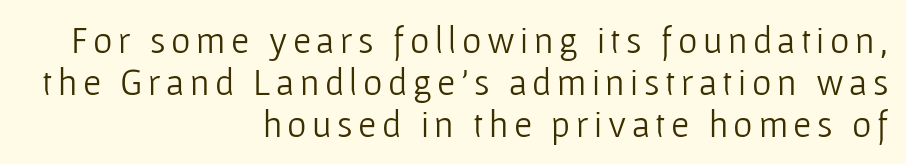
Q: Is the text bold? A: No.
Q: Is the text italic (slanted)? A: No, it is upright.
Q: Is the typeface a serif or a sans-serif typeface? A: Sans-serif.
Q: Is the text underlined? A: No.
Q: How is the paragraph aligned? A: Right-aligned.
Q: Is the spacing between lines tight, normal or loose? A: Tight.
Q: Width (condensed, normal, or wide)? A: Normal.
Q: Stroke contrast? A: Low.
Q: x-height? A: Medium.
Q: Monospaced? A: No.
